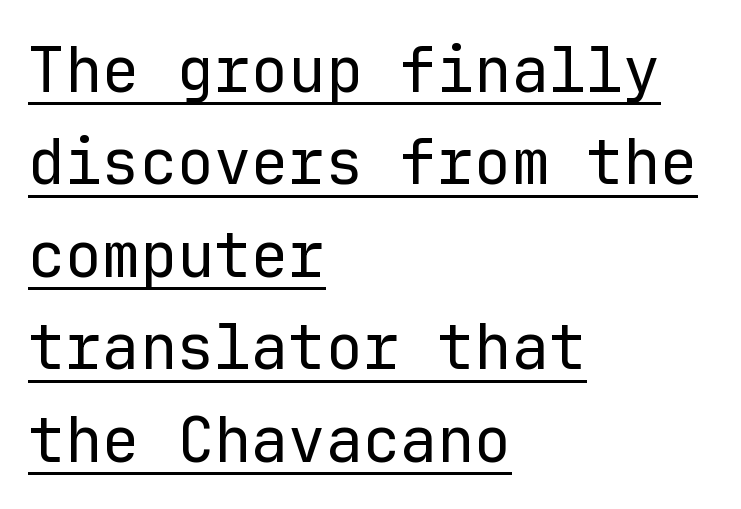
The face looks like a standard text weight, possibly lighter. Decoration check: the copy is underlined. Font category for this specimen: sans-serif. Honestly, the row spacing looks completely unremarkable. A typesetter would call this monospace, since all characters share one set width. Layout note: lines flush left.
